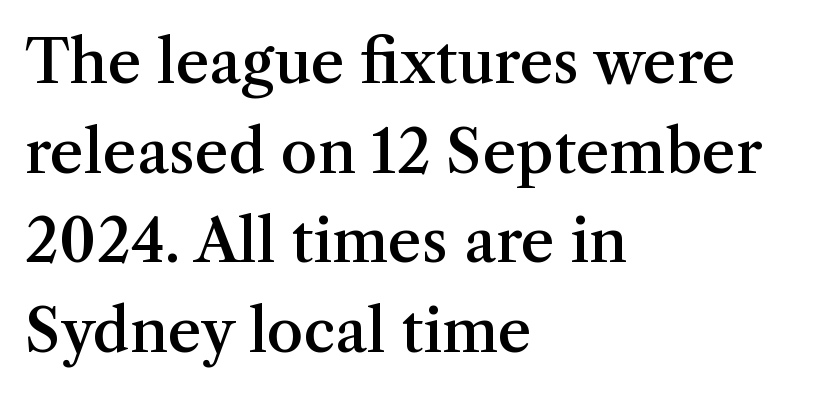
The image shows 59 px semibold serif type, upright; set left-aligned, normal line spacing (1.52x), normal letter spacing, not underlined; medium stroke contrast and a medium x-height.
